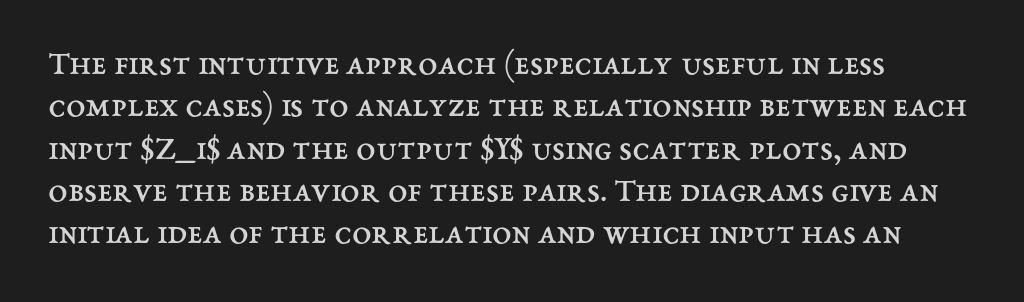
Q: Is the text bold? A: No.
Q: Is the text italic (slanted)? A: No, it is upright.
Q: Is the text underlined? A: No.
Q: Is the spacing between letters normal or unusually wide? A: Normal.
Q: Width (condensed, normal, or wide)? A: Normal.
Q: Stroke contrast? A: Medium.
Q: x-height? A: Medium.
Q: Monospaced? A: No.
